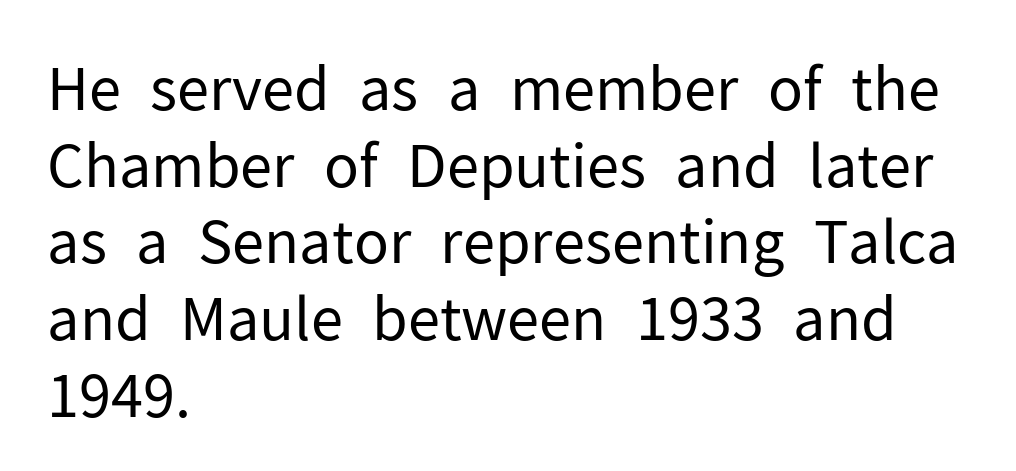
The image shows 59 px regular-weight sans-serif type, upright; set left-aligned, normal line spacing (1.3x), normal letter spacing, not underlined; low stroke contrast and a medium x-height.
